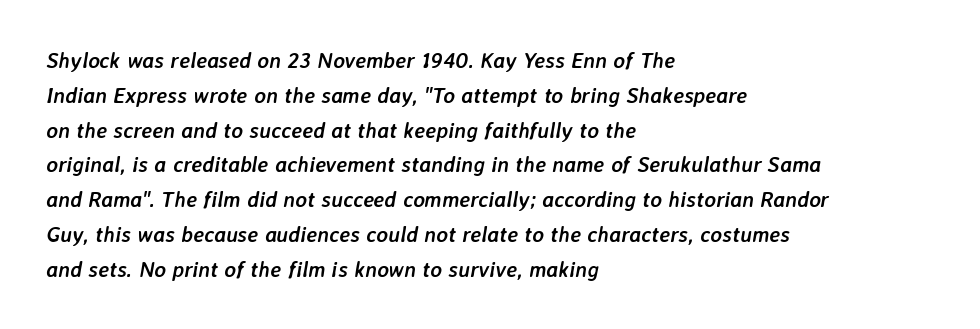
How would I describe the line gaps? Plain and ordinary. The horizontal fit of the characters is conventional and even. The face used here has a pronounced slope to its letters. The paragraph has a hard left edge and a soft right edge.
